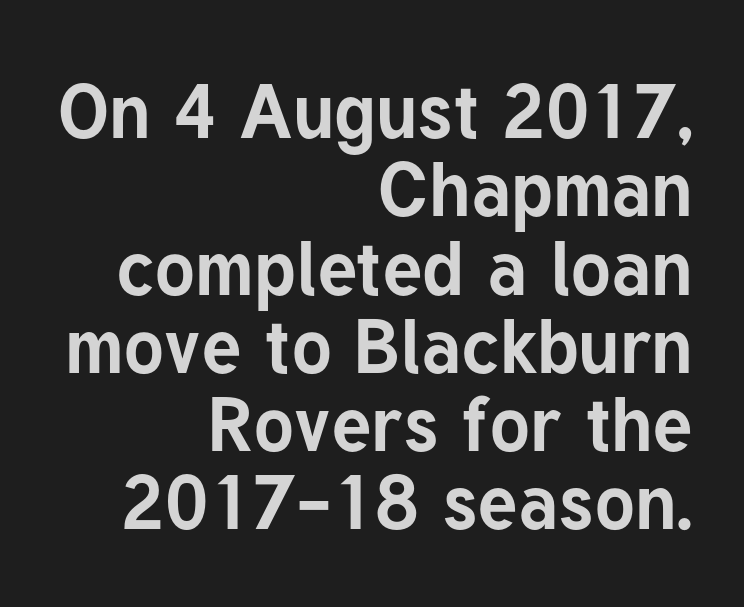
Q: Is the text bold? A: Yes.
Q: Is the text italic (slanted)? A: No, it is upright.
Q: Is the typeface a serif or a sans-serif typeface? A: Sans-serif.
Q: Is the text underlined? A: No.
Q: How is the paragraph aligned? A: Right-aligned.
Q: Is the spacing between letters normal or unusually wide? A: Normal.
Q: Is the spacing between lines tight, normal or loose? A: Tight.
Q: Width (condensed, normal, or wide)? A: Normal.
Q: Stroke contrast? A: Low.
Q: x-height? A: Medium.
Q: Monospaced? A: No.
